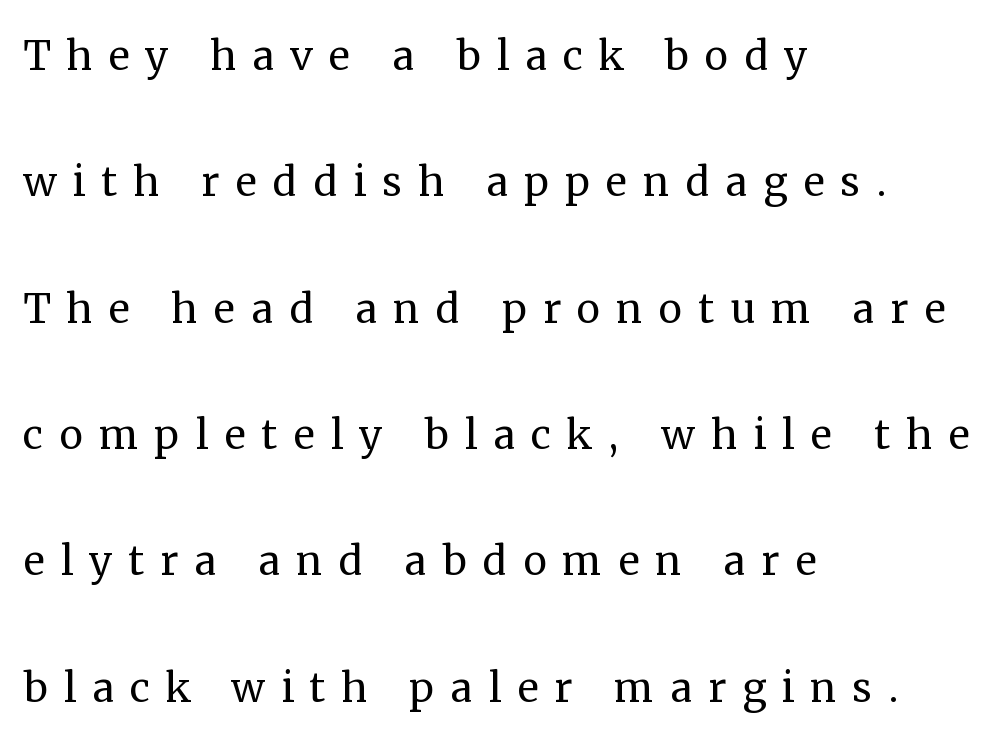
{"serif": "yes", "italic": "no", "bold": "no", "weight": "regular", "width": "normal", "stroke_contrast": "medium", "x_height": "medium", "monospaced": "no", "underline": "no", "align": "left", "line_spacing": "loose", "line_spacing_ratio": 2.34, "letter_spacing": "wide", "letter_spacing_em": 0.29, "glyph_px": 54}
